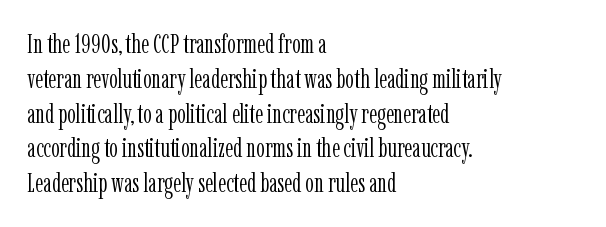
Q: Is the text bold? A: No.
Q: Is the text italic (slanted)? A: No, it is upright.
Q: Is the text underlined? A: No.
Q: How is the paragraph aligned? A: Left-aligned.
Q: Is the spacing between letters normal or unusually wide? A: Normal.
Q: Is the spacing between lines tight, normal or loose? A: Normal.
